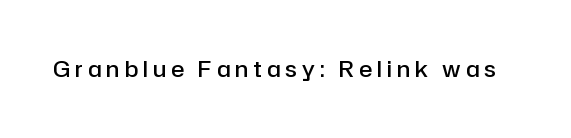
{"italic": "no", "bold": "semi", "underline": "no", "letter_spacing": "wide", "letter_spacing_em": 0.23, "glyph_px": 22}
